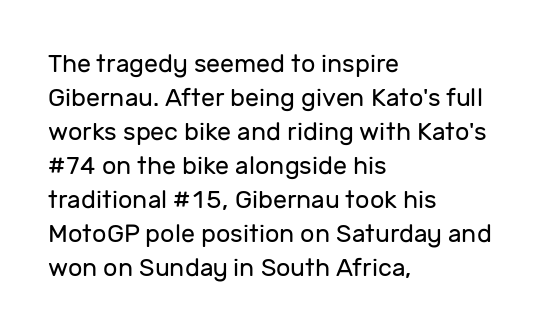
A normal amount of white space separates one row of letters from the next. Honestly, the letter spacing is just normal — you wouldn't notice it. The font's upright variant was chosen for this text. Is this a heavy cut? Hardly; it is regular or lighter. Caption: multi-line text, flush left, ragged right.
